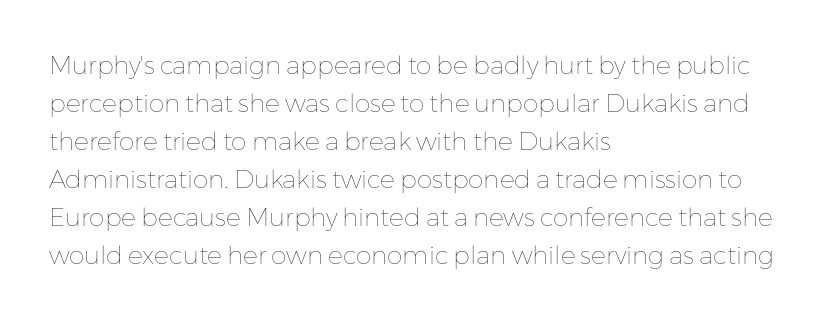
{"italic": "no", "bold": "no", "underline": "no", "align": "left", "line_spacing": "normal", "line_spacing_ratio": 1.52, "letter_spacing": "normal", "letter_spacing_em": 0.0, "glyph_px": 25}
